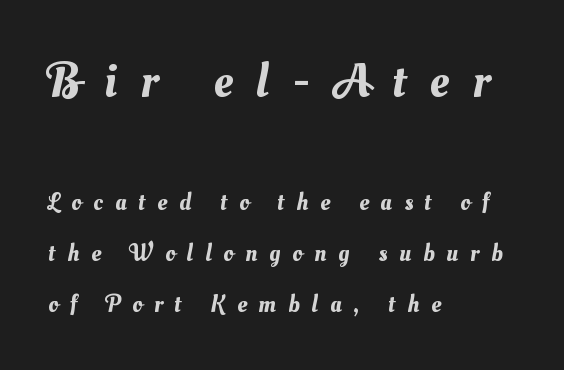
{"width": "normal", "stroke_contrast": "medium", "x_height": "small", "monospaced": "no", "underline": "no", "align": "left", "line_spacing": "loose", "line_spacing_ratio": 2.12, "letter_spacing": "wide", "letter_spacing_em": 0.5, "larger_block": "first", "size_ratio": 1.96, "glyph_px": 47}
